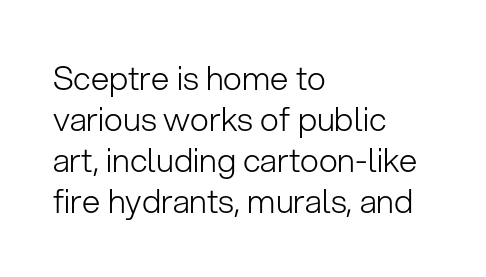
The image shows 33 px light sans-serif type, upright; set left-aligned, line spacing 1.24x, normal letter spacing, not underlined; low stroke contrast and a medium x-height.
